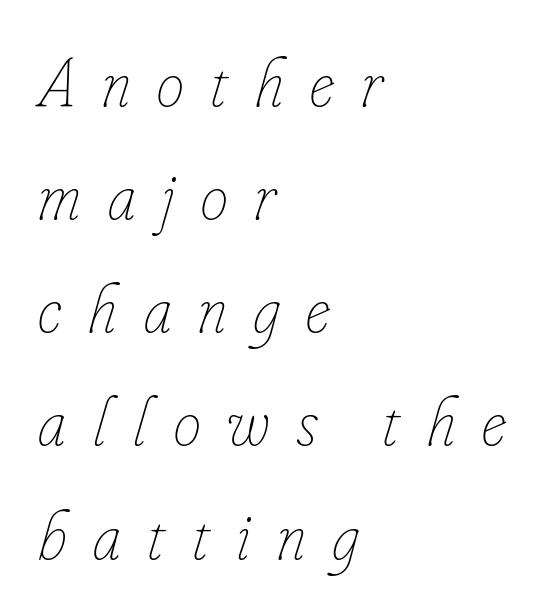
The image shows 69 px thin, condensed type, italic (leaning right); set left-aligned, normal line spacing (1.64x), unusually wide letter spacing (+0.39 em), not underlined; low stroke contrast and a small x-height.
